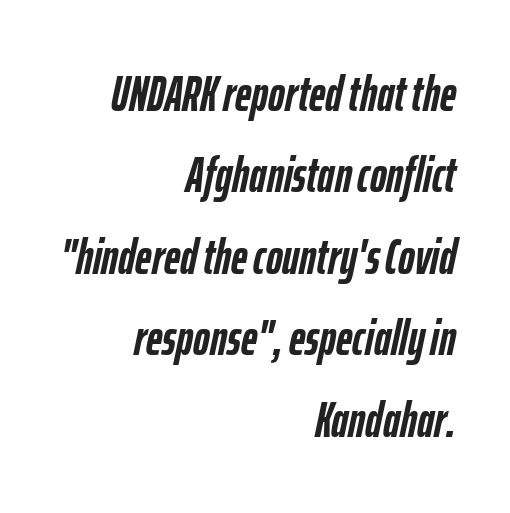
{"italic": "yes", "lean": "right", "slant_degrees": 12, "bold": "yes", "weight": "semibold", "width": "condensed", "stroke_contrast": "low", "x_height": "medium", "monospaced": "no", "underline": "no", "align": "right", "line_spacing": "normal", "line_spacing_ratio": 1.63, "letter_spacing": "normal", "letter_spacing_em": 0.0, "glyph_px": 50}
